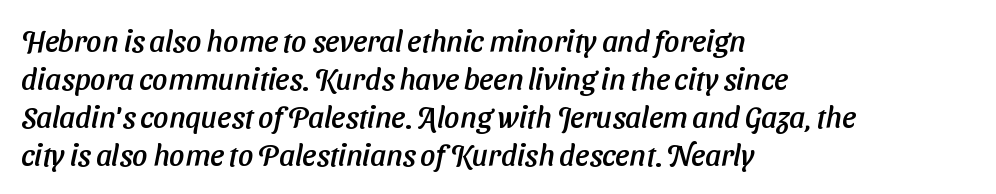
The image shows 30 px sans-serif type; set left-aligned, normal line spacing (1.27x), normal letter spacing, not underlined; low stroke contrast and a medium x-height.
